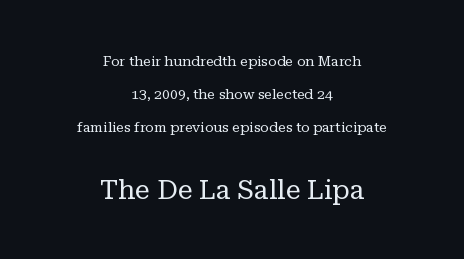
{"italic": "no", "bold": "no", "underline": "no", "align": "center", "line_spacing": "loose", "line_spacing_ratio": 2.34, "letter_spacing": "normal", "letter_spacing_em": 0.0, "larger_block": "second", "size_ratio": 1.93, "glyph_px": 27}
